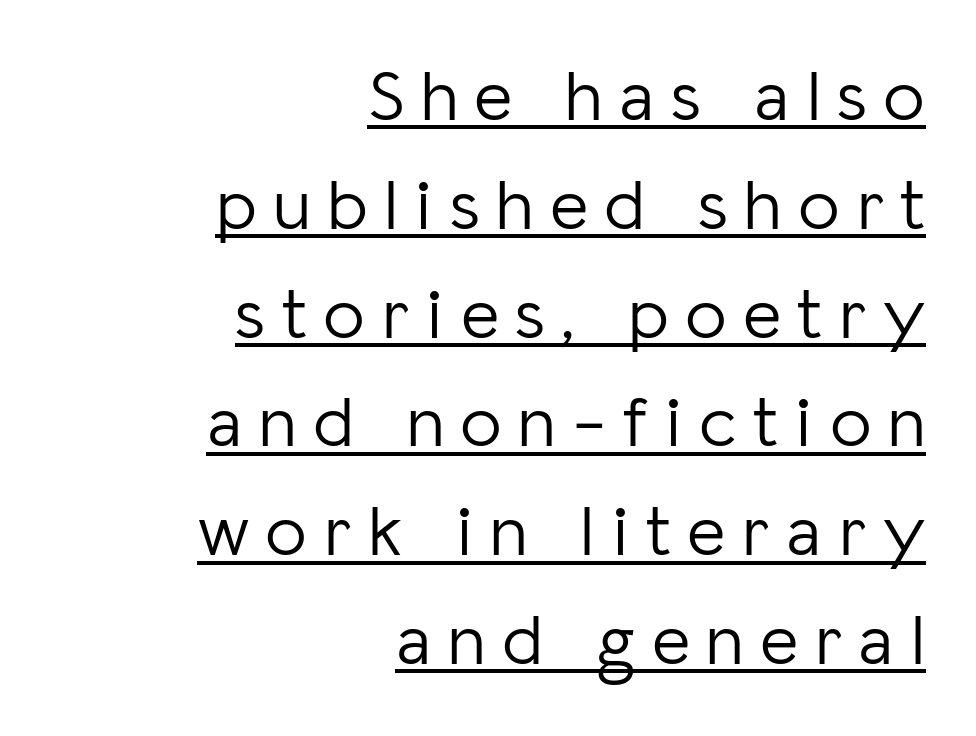
{"serif": "no", "italic": "no", "bold": "no", "weight": "light", "width": "normal", "stroke_contrast": "low", "x_height": "medium", "monospaced": "no", "underline": "yes", "align": "right", "line_spacing": "normal", "line_spacing_ratio": 1.47, "letter_spacing": "wide", "letter_spacing_em": 0.22, "glyph_px": 74}
